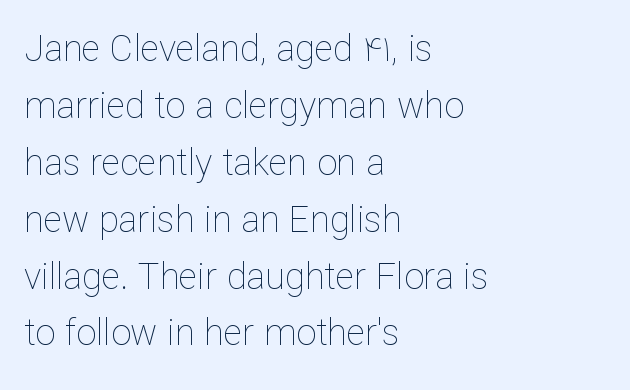
Stem width sits at or under what a default text font uses. This sample keeps an unexceptional amount of space between lines. The rendering uses natural spacing where letterforms have individual widths. The zone under the glyphs is completely vacant.
